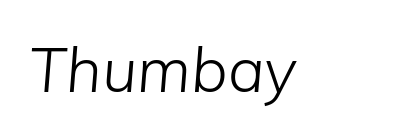
Heft: none added — not bold. This sample uses plain, unmodified letter spacing. Honestly, there is no underline to notice here at all. Note the varied advance widths — an 'i' is clearly narrower than an 'm'. Tall strokes in this sample are angled rather than plumb.
